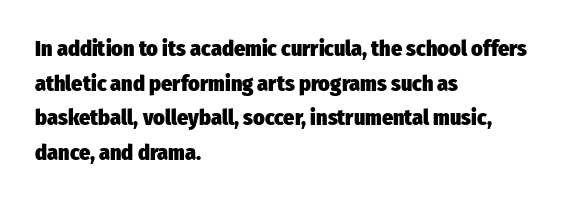
The image shows 22 px bold type, upright; set left-aligned, normal line spacing (1.57x), normal letter spacing, not underlined.
